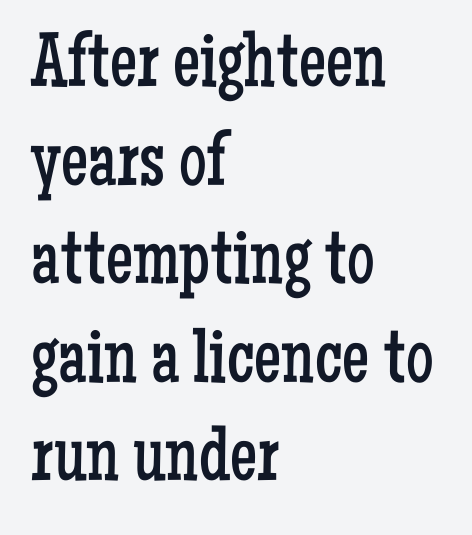
{"serif": "yes", "italic": "no", "bold": "no", "weight": "regular", "width": "condensed", "stroke_contrast": "low", "x_height": "medium", "monospaced": "no", "underline": "no", "align": "left", "line_spacing": "normal", "line_spacing_ratio": 1.28, "letter_spacing": "normal", "letter_spacing_em": 0.0, "glyph_px": 77}
